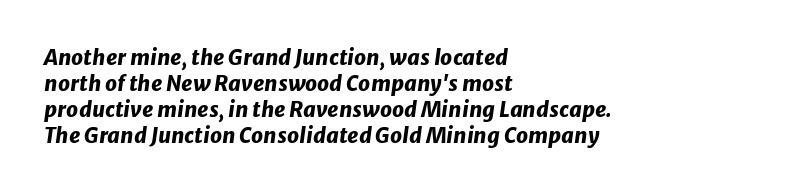
The image shows 21 px bold type, italic (leaning right); set left-aligned, line spacing 1.24x, normal letter spacing, not underlined.
